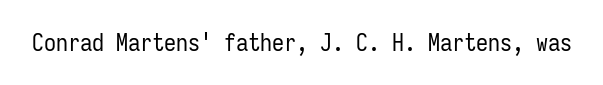
{"italic": "no", "bold": "no", "underline": "no", "letter_spacing": "normal", "letter_spacing_em": 0.0, "glyph_px": 24}
